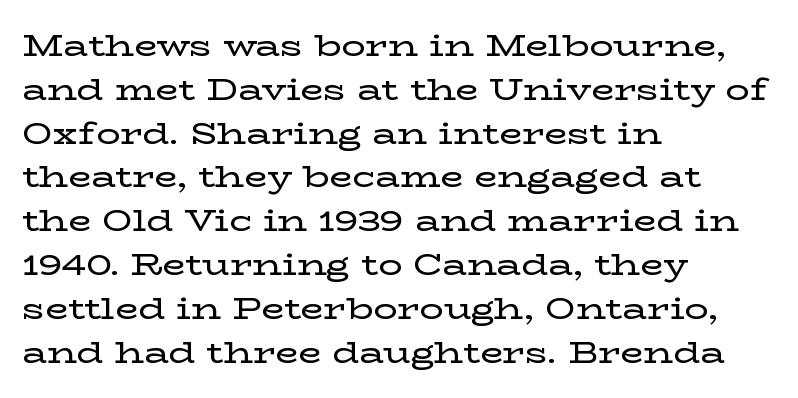
{"serif": "yes", "italic": "no", "width": "wide", "stroke_contrast": "low", "x_height": "medium", "monospaced": "no", "underline": "no", "align": "left", "line_spacing": "normal", "line_spacing_ratio": 1.46, "letter_spacing": "normal", "letter_spacing_em": 0.0, "glyph_px": 30}
